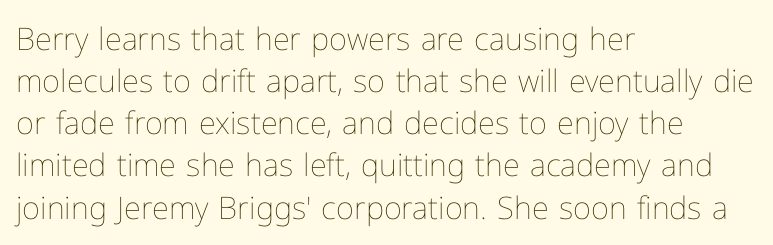
The image shows 31 px thin type, upright; set left-aligned, normal line spacing (1.36x), normal letter spacing, not underlined; low stroke contrast and a medium x-height.
